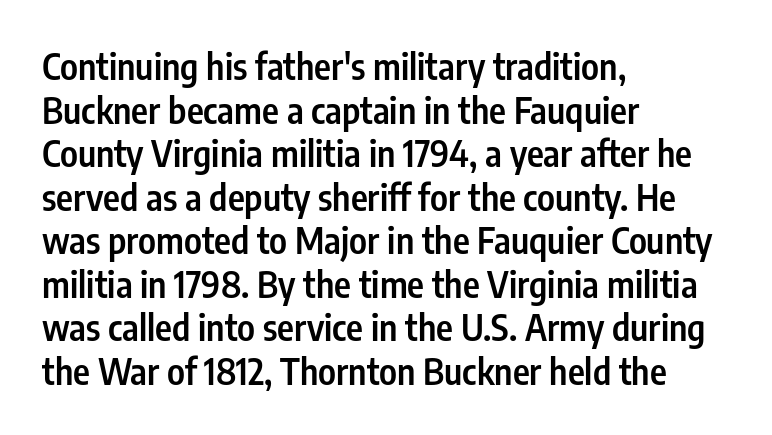
The glyphs have the mass of a demibold cut, below bold. Here the designer chose a conventional face with non-uniform glyph widths. Plain, unruled lines of type. Compared with typical body copy, the letter spacing here is the same. Is this a sans? Yes — the strokes have no serifs.
